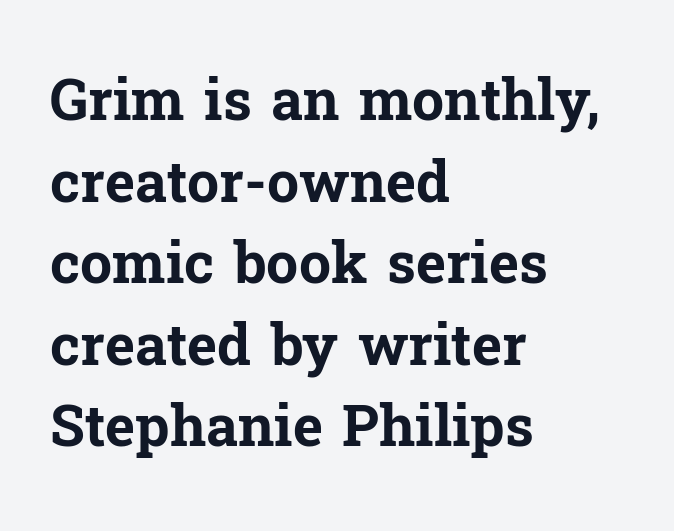
Q: Is the text bold? A: Yes.
Q: Is the text italic (slanted)? A: No, it is upright.
Q: Is the typeface a serif or a sans-serif typeface? A: Serif.
Q: Is the text underlined? A: No.
Q: How is the paragraph aligned? A: Left-aligned.
Q: Is the spacing between letters normal or unusually wide? A: Normal.
Q: Is the spacing between lines tight, normal or loose? A: Normal.
Q: Width (condensed, normal, or wide)? A: Normal.
Q: Stroke contrast? A: Low.
Q: x-height? A: Medium.
Q: Monospaced? A: No.
